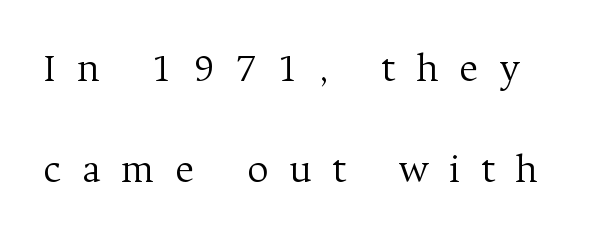
Q: Is the text bold? A: No.
Q: Is the text italic (slanted)? A: No, it is upright.
Q: Is the typeface a serif or a sans-serif typeface? A: Serif.
Q: Is the text underlined? A: No.
Q: Is the spacing between letters normal or unusually wide? A: Unusually wide.
Q: Is the spacing between lines tight, normal or loose? A: Loose.
Q: Width (condensed, normal, or wide)? A: Normal.
Q: Stroke contrast? A: Medium.
Q: x-height? A: Medium.
Q: Monospaced? A: No.
